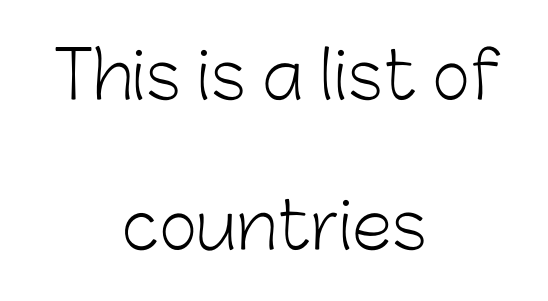
Compared with typical body copy, the letter spacing here is the same. The setting favours the middle, as headings and verse often do. The passage shown is not underscored anywhere. Nope, no serifs anywhere on these letters. On a weight scale, this lands at 450 or below.
